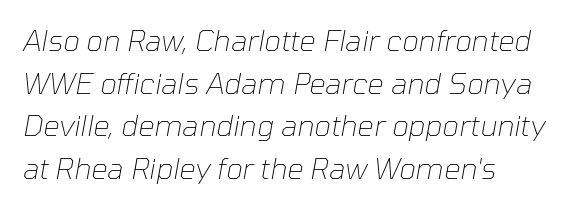
The image shows 29 px thin type, italic (leaning right); set left-aligned, normal line spacing (1.47x), normal letter spacing, not underlined; low stroke contrast and a medium x-height.
